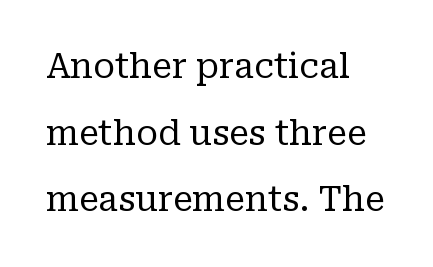
The image shows 34 px regular-weight serif type, upright; set left-aligned, loose line spacing (1.96x), normal letter spacing, not underlined; low stroke contrast and a medium x-height.
